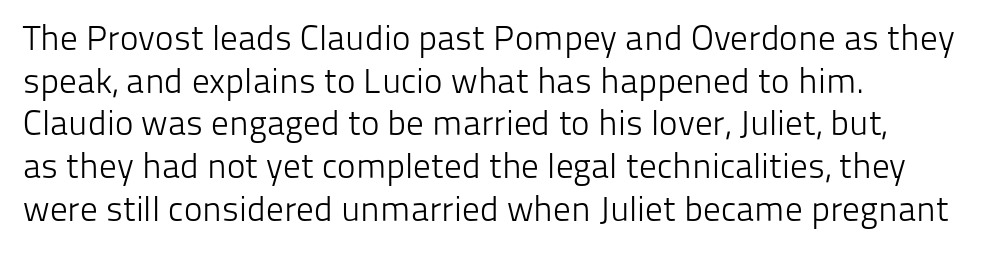
Q: Is the text bold? A: No.
Q: Is the text italic (slanted)? A: No, it is upright.
Q: Is the typeface a serif or a sans-serif typeface? A: Sans-serif.
Q: Is the text underlined? A: No.
Q: How is the paragraph aligned? A: Left-aligned.
Q: Is the spacing between letters normal or unusually wide? A: Normal.
Q: Width (condensed, normal, or wide)? A: Normal.
Q: Stroke contrast? A: Low.
Q: x-height? A: Medium.
Q: Monospaced? A: No.
